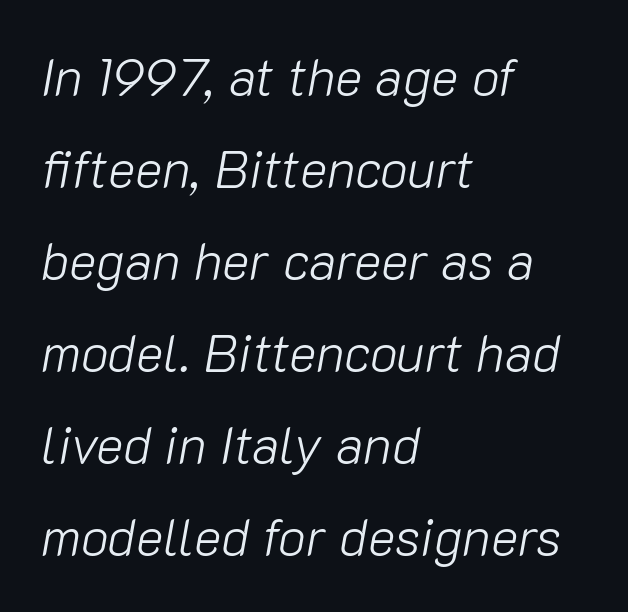
The image shows 52 px light type, italic (leaning right); set left-aligned, line spacing 1.77x, normal letter spacing, not underlined; low stroke contrast and a medium x-height.
